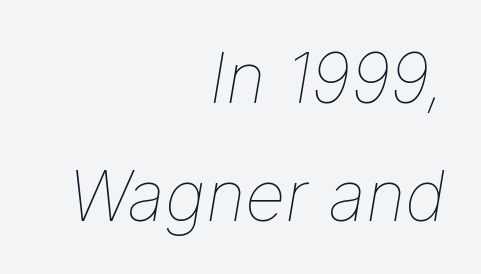
{"italic": "yes", "lean": "right", "slant_degrees": 9, "bold": "no", "weight": "thin", "width": "normal", "stroke_contrast": "low", "x_height": "medium", "monospaced": "no", "underline": "no", "align": "right", "line_spacing": "normal", "line_spacing_ratio": 1.69, "letter_spacing": "normal", "letter_spacing_em": 0.0, "glyph_px": 70}
